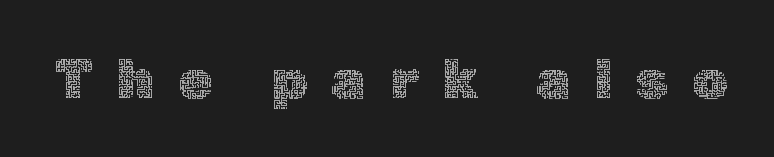
{"italic": "no", "bold": "no", "weight": "thin", "width": "normal", "x_height": "medium", "monospaced": "no", "underline": "no", "letter_spacing": "wide", "letter_spacing_em": 0.42, "glyph_px": 56}
